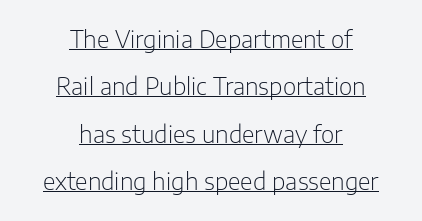
{"italic": "no", "bold": "no", "underline": "yes", "align": "center", "line_spacing": "loose", "line_spacing_ratio": 2.06, "letter_spacing": "normal", "letter_spacing_em": 0.0, "glyph_px": 23}
